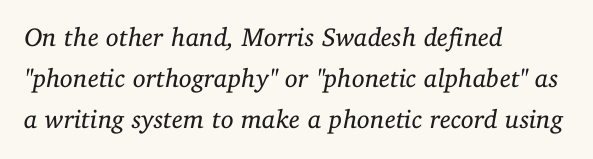
Q: Is the text bold? A: No.
Q: Is the text italic (slanted)? A: Yes, it leans right by about 11 degrees.
Q: Is the text underlined? A: No.
Q: How is the paragraph aligned? A: Left-aligned.
Q: Is the spacing between letters normal or unusually wide? A: Normal.
Q: Is the spacing between lines tight, normal or loose? A: Normal.
